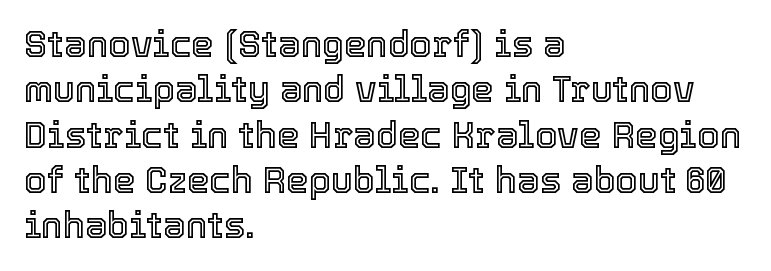
The rendering uses natural spacing where letterforms have individual widths. Interline gaps are of average width in this sample. Inter-character spacing is left at the font's built-in metrics. Reading down the block, your eye returns to a fixed left position each line. No italicization has been applied; the sample stays upright. Descenders are the only things crossing below the line.
